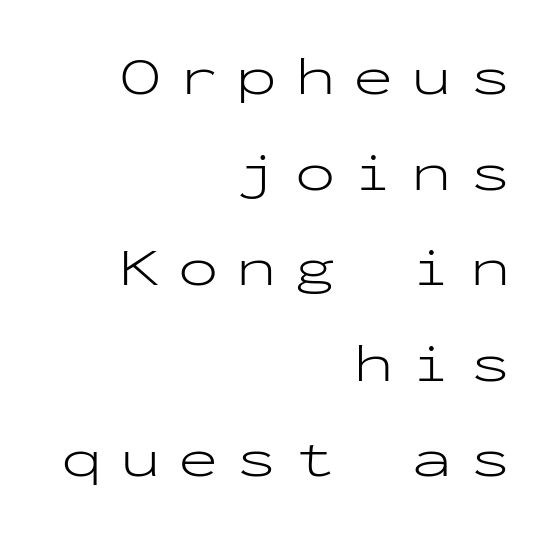
Q: Is the text bold? A: No.
Q: Is the text italic (slanted)? A: No, it is upright.
Q: Is the typeface a serif or a sans-serif typeface? A: Sans-serif.
Q: Is the text underlined? A: No.
Q: How is the paragraph aligned? A: Right-aligned.
Q: Is the spacing between letters normal or unusually wide? A: Unusually wide.
Q: Width (condensed, normal, or wide)? A: Wide.
Q: Stroke contrast? A: Low.
Q: x-height? A: Medium.
Q: Monospaced? A: Yes.
